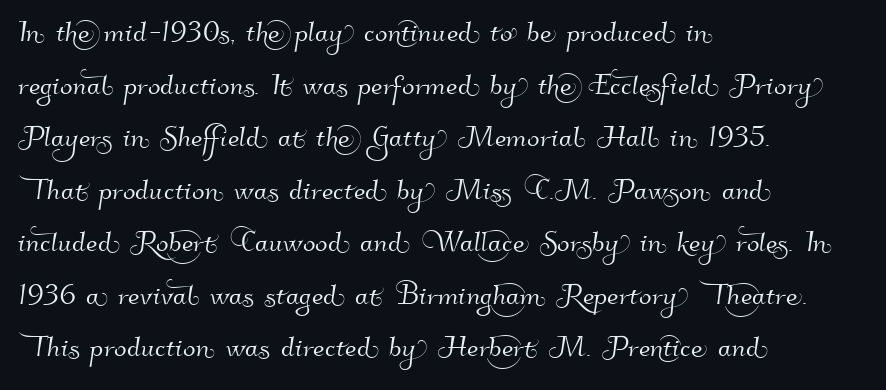
The image shows 37 px sans-serif type; set left-aligned, normal line spacing (1.42x), normal letter spacing, not underlined; high stroke contrast and a small x-height.
